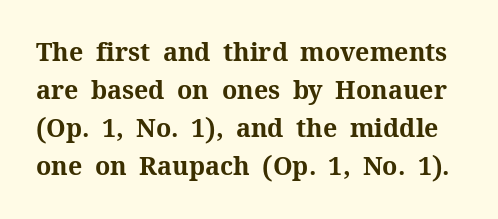
The image shows 25 px bold type, upright; set normal line spacing (1.52x), normal letter spacing, not underlined.
